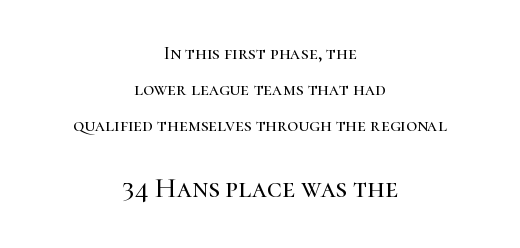
Q: Is the text italic (slanted)? A: No, it is upright.
Q: Is the typeface a serif or a sans-serif typeface? A: Serif.
Q: Is the text underlined? A: No.
Q: How is the paragraph aligned? A: Centered.
Q: Is the spacing between letters normal or unusually wide? A: Normal.
Q: Which block of text is set in a larger size, the first (top) or the second (bottom)? A: The second (bottom) one.
Q: Width (condensed, normal, or wide)? A: Normal.
Q: Stroke contrast? A: High.
Q: x-height? A: Medium.
Q: Monospaced? A: No.
